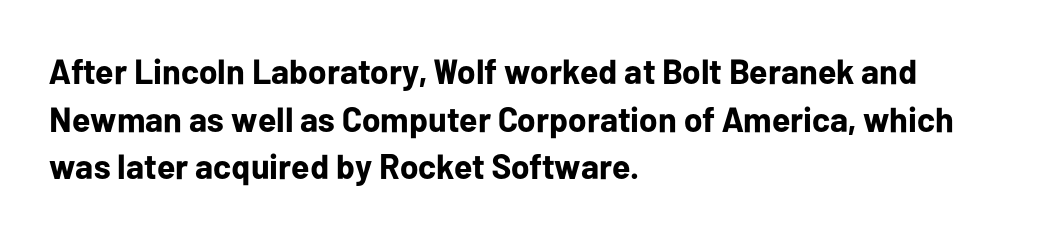
Anything drawn beneath the words? Only blank space. What stands out about the letter spacing? Nothing — it is the standard amount. Posture: vertical. Looks like regular typesetting: each glyph gets only the width it needs. How would I describe the line gaps? Plain and ordinary. A sans-serif font was chosen for this passage.
